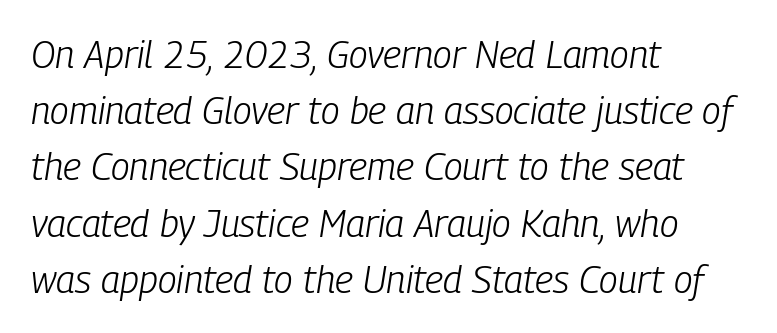
{"italic": "yes", "lean": "right", "slant_degrees": 9, "bold": "no", "weight": "light", "width": "condensed", "stroke_contrast": "low", "x_height": "medium", "monospaced": "no", "underline": "no", "align": "left", "line_spacing": "normal", "line_spacing_ratio": 1.48, "letter_spacing": "normal", "letter_spacing_em": 0.0, "glyph_px": 38}
